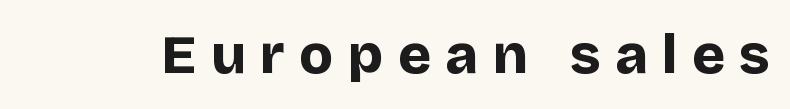
The image shows 56 px bold sans-serif type, upright; set unusually wide letter spacing (+0.26 em), not underlined; low stroke contrast and a large x-height.
